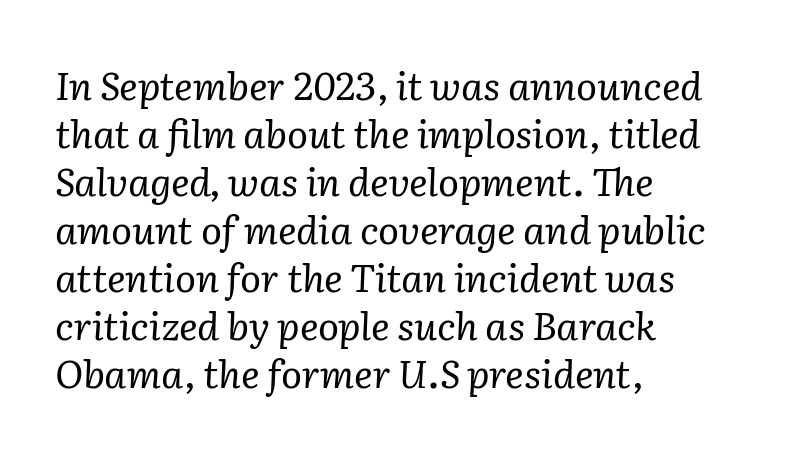
The image shows 39 px regular-weight serif type, italic (leaning right); set left-aligned, line spacing 1.23x, normal letter spacing, not underlined; low stroke contrast and a medium x-height.
